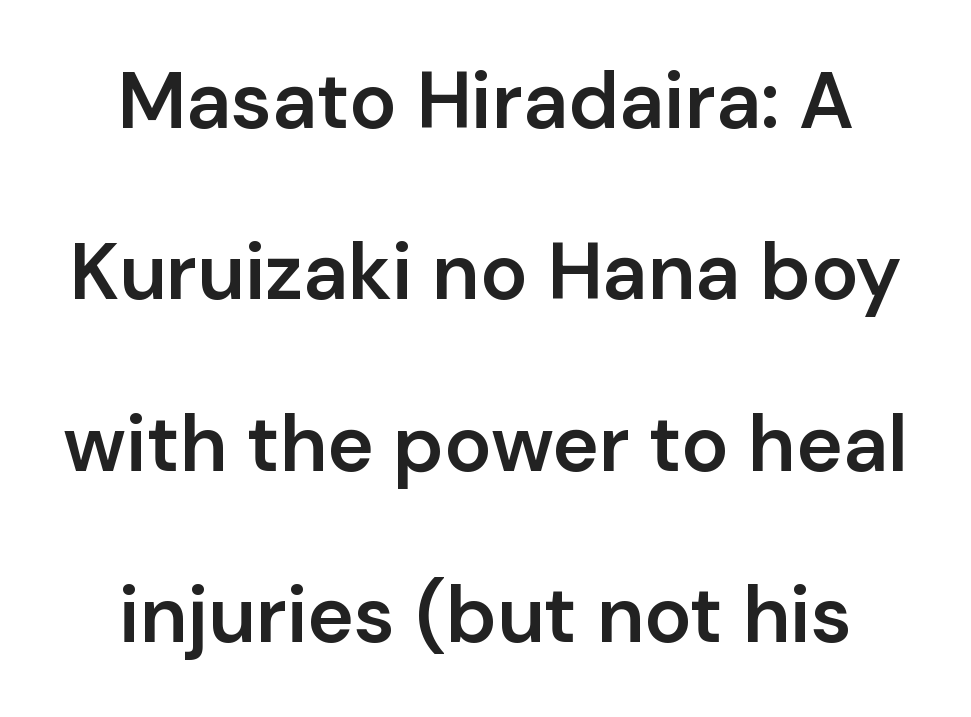
The image shows 79 px semibold sans-serif type, upright; set centered, loose line spacing (2.17x), normal letter spacing, not underlined; low stroke contrast and a medium x-height.
